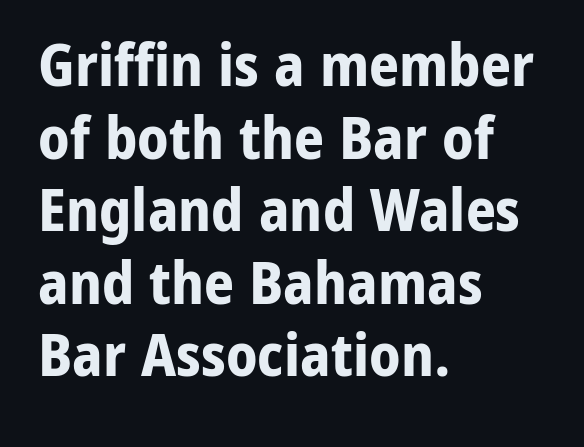
{"serif": "no", "italic": "no", "bold": "yes", "weight": "bold", "width": "normal", "stroke_contrast": "low", "x_height": "medium", "monospaced": "no", "underline": "no", "align": "left", "line_spacing_ratio": 1.23, "letter_spacing": "normal", "letter_spacing_em": 0.0, "glyph_px": 59}
